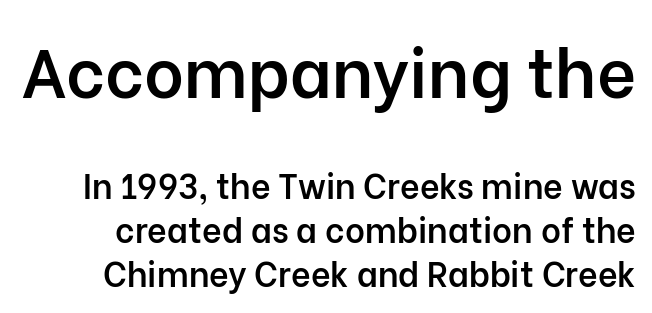
{"serif": "no", "italic": "no", "bold": "semi", "weight": "semibold", "width": "normal", "stroke_contrast": "low", "x_height": "medium", "monospaced": "no", "underline": "no", "line_spacing": "normal", "line_spacing_ratio": 1.29, "letter_spacing": "normal", "letter_spacing_em": 0.0, "larger_block": "first", "size_ratio": 2.0, "glyph_px": 68}
